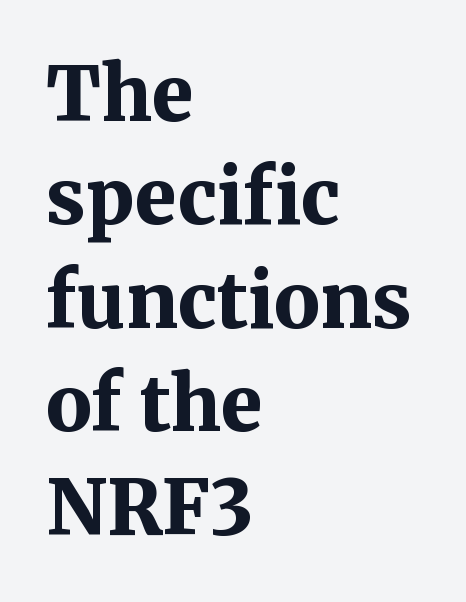
{"serif": "yes", "italic": "no", "bold": "yes", "weight": "bold", "width": "normal", "stroke_contrast": "medium", "x_height": "medium", "monospaced": "no", "underline": "no", "align": "left", "line_spacing": "normal", "line_spacing_ratio": 1.36, "letter_spacing": "normal", "letter_spacing_em": 0.0, "glyph_px": 76}
